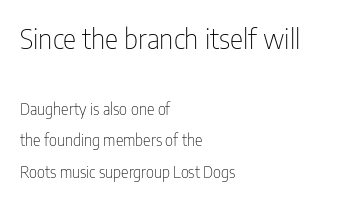
{"serif": "no", "italic": "no", "bold": "no", "weight": "thin", "width": "condensed", "stroke_contrast": "low", "x_height": "medium", "monospaced": "no", "underline": "no", "align": "left", "line_spacing": "loose", "line_spacing_ratio": 1.97, "letter_spacing": "normal", "letter_spacing_em": 0.0, "larger_block": "first", "size_ratio": 1.75, "glyph_px": 28}
